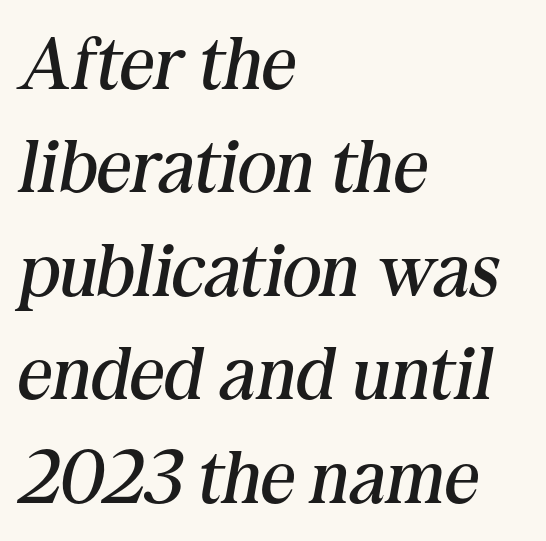
Q: Is the text bold? A: No.
Q: Is the text italic (slanted)? A: Yes, it leans right by about 10 degrees.
Q: Is the typeface a serif or a sans-serif typeface? A: Serif.
Q: Is the text underlined? A: No.
Q: How is the paragraph aligned? A: Left-aligned.
Q: Is the spacing between letters normal or unusually wide? A: Normal.
Q: Is the spacing between lines tight, normal or loose? A: Normal.
Q: Width (condensed, normal, or wide)? A: Normal.
Q: Stroke contrast? A: Medium.
Q: x-height? A: Medium.
Q: Monospaced? A: No.
